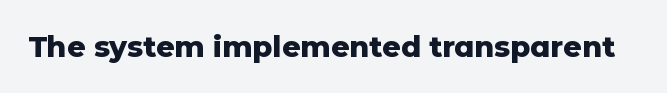
The letters stand upright; this is a roman face. The foot of each line stays bare and open. Tracking here is standard; glyphs follow each other at the usual distance. You can tell from the bare stems that sans-serif type was used. The characters look thick and weighty, a clear bold. Proportional: the letters do not fall into vertical columns.
